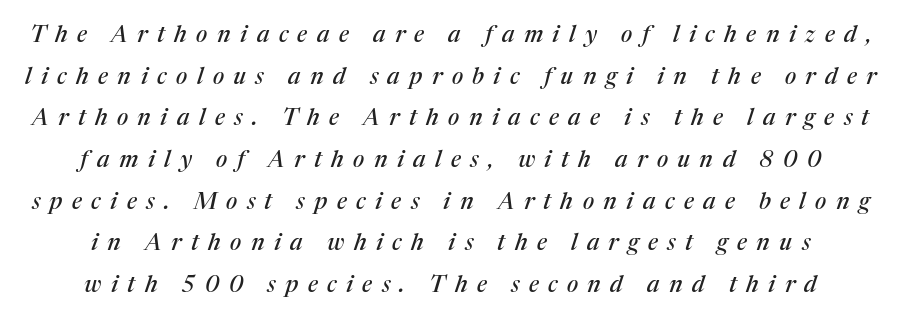
{"italic": "yes", "lean": "right", "slant_degrees": 17, "underline": "no", "line_spacing_ratio": 1.81, "letter_spacing": "wide", "letter_spacing_em": 0.41, "glyph_px": 23}
